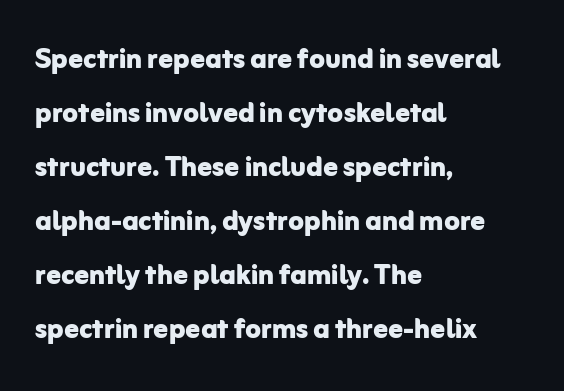
{"serif": "no", "italic": "no", "bold": "yes", "weight": "bold", "width": "normal", "stroke_contrast": "low", "x_height": "medium", "monospaced": "no", "underline": "no", "align": "left", "line_spacing": "normal", "line_spacing_ratio": 1.5, "letter_spacing": "normal", "letter_spacing_em": 0.0, "glyph_px": 36}
